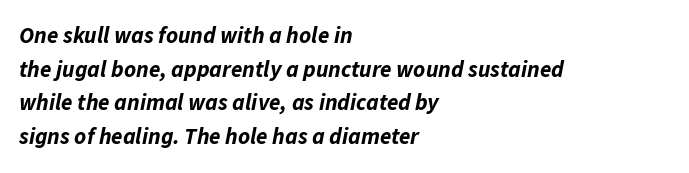
The image shows 23 px bold type, italic (leaning right); set left-aligned, normal line spacing (1.46x), normal letter spacing, not underlined.
